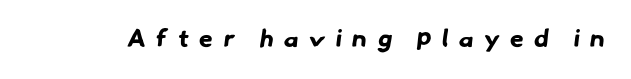
Q: Is the text bold? A: Yes.
Q: Is the text underlined? A: No.
Q: Is the spacing between letters normal or unusually wide? A: Unusually wide.
